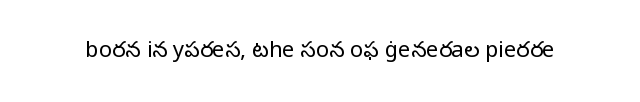
The space directly below the letters is spotless. Quick note: not italic, upright. The line texture is even and compact thanks to regular tracking. These glyphs show unthickened strokes, regular width or finer.
